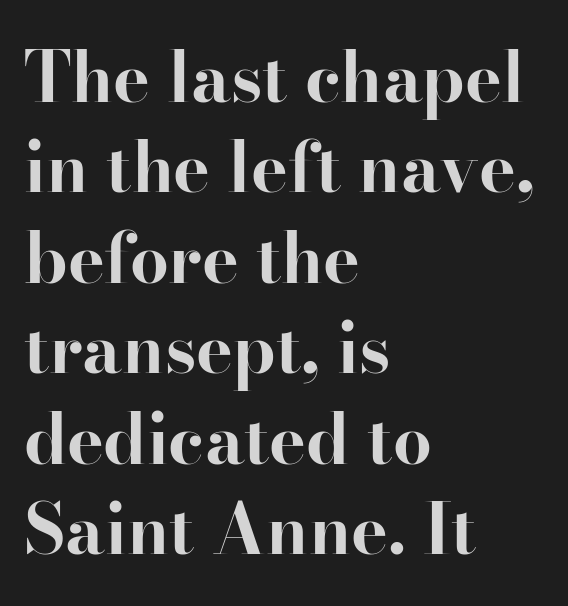
The image shows 69 px bold serif type, upright; set left-aligned, normal line spacing (1.31x), normal letter spacing, not underlined; high stroke contrast and a small x-height.
